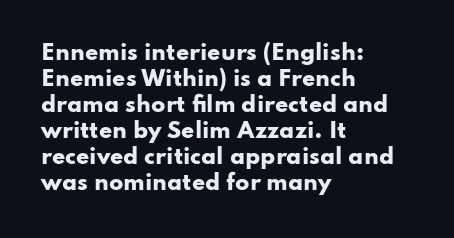
Q: Is the text bold? A: Yes.
Q: Is the text italic (slanted)? A: No, it is upright.
Q: Is the text underlined? A: No.
Q: How is the paragraph aligned? A: Left-aligned.
Q: Is the spacing between letters normal or unusually wide? A: Normal.
